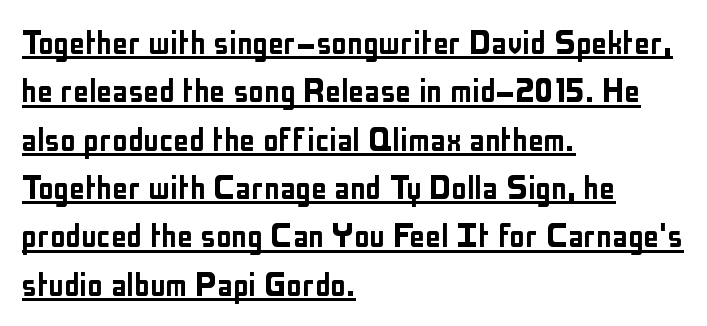
In terms of posture, this sample is upright. No extra tracking has been applied to these lines. The designer went with a sans here, leaving each stem footless. Each line starts at the same left margin while the right side varies. What decoration does the sample have? An underline. Here the designer chose a conventional face with non-uniform glyph widths.
